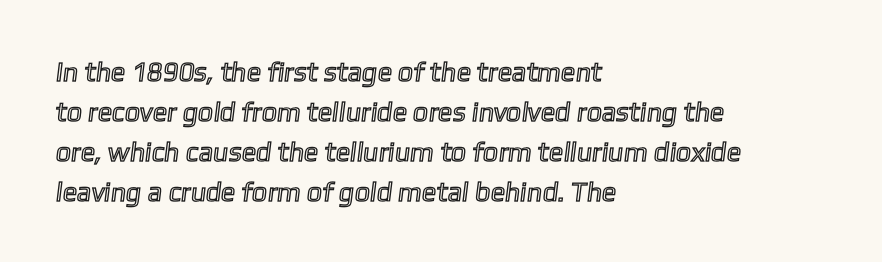
Nobody drew a line under any word here. Horizontal alignment here is leftward, the default for most running prose. The rendering uses a moderate line-height, typical for paragraphs. Tracking here is standard; glyphs follow each other at the usual distance.
